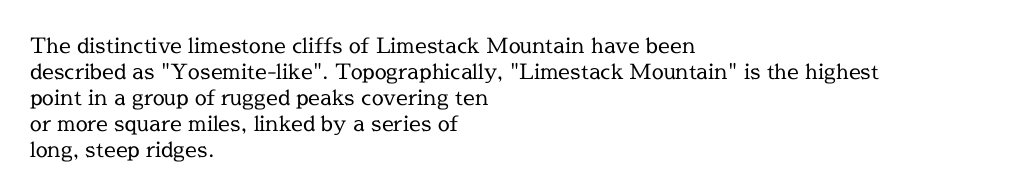
The typography opts for an upright posture over an oblique one. Unmarked baselines from the first word to the last. Students, note that the glyphs here touch the page at normal intervals. Which margin do the lines hug? The left one — the right edge is uneven. The typesetting does not lean heavy: it is not bold.
